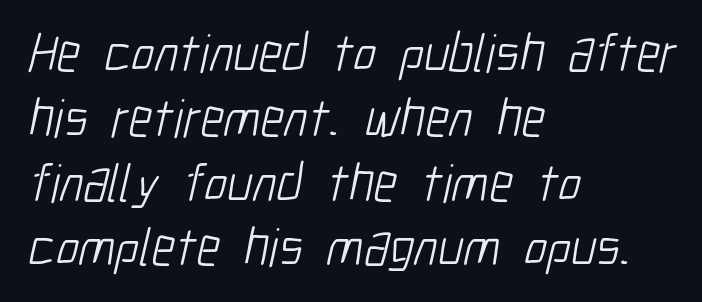
{"serif": "no", "bold": "no", "weight": "light", "width": "condensed", "stroke_contrast": "low", "x_height": "medium", "monospaced": "no", "underline": "no", "align": "left", "line_spacing_ratio": 1.2, "letter_spacing": "normal", "letter_spacing_em": 0.0, "glyph_px": 54}
